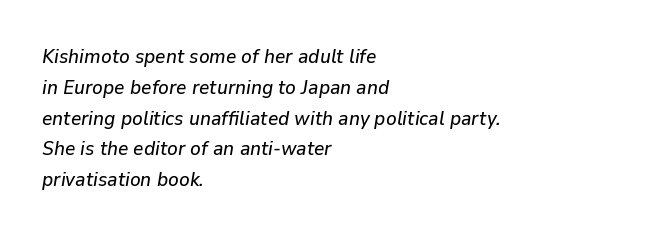
The rendering uses a moderate line-height, typical for paragraphs. Designer's note — italics engaged. Every row of glyphs begins at an identical x-position on the left. Each row of text sits above clean, open space. The letterforms sit shoulder to shoulder at normal distance.
